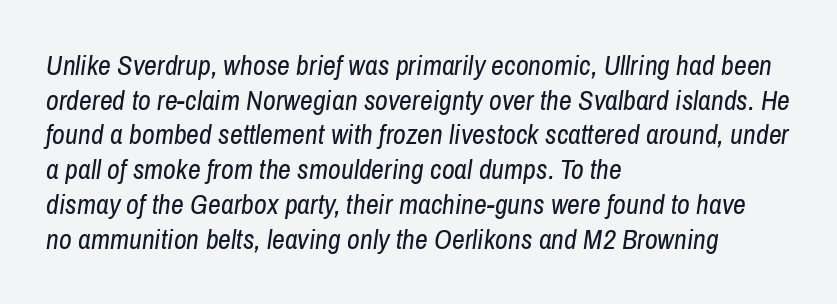
Q: Is the text bold? A: No.
Q: Is the text italic (slanted)? A: Yes, it leans right by about 8 degrees.
Q: Is the text underlined? A: No.
Q: How is the paragraph aligned? A: Left-aligned.
Q: Is the spacing between letters normal or unusually wide? A: Normal.
Q: Width (condensed, normal, or wide)? A: Condensed.
Q: Stroke contrast? A: Low.
Q: x-height? A: Medium.
Q: Monospaced? A: No.
